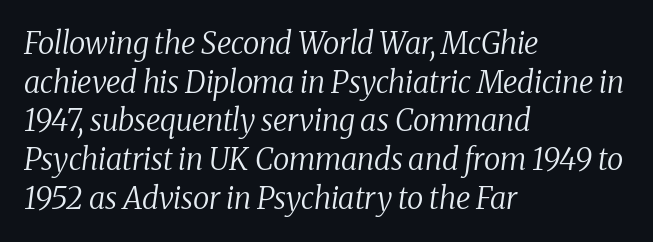
{"serif": "yes", "italic": "yes", "lean": "right", "slant_degrees": 8, "bold": "no", "weight": "regular", "width": "normal", "stroke_contrast": "medium", "x_height": "medium", "monospaced": "no", "underline": "no", "align": "left", "line_spacing": "normal", "line_spacing_ratio": 1.29, "letter_spacing": "normal", "letter_spacing_em": 0.0, "glyph_px": 30}
